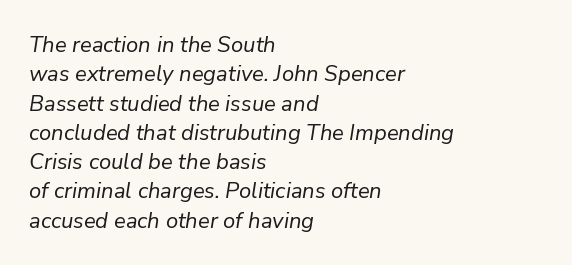
The string is rendered with underlining switched off. The face looks like a standard text weight, possibly lighter. Typeset ragged right — the left edge is the straight one. Quick note: interline space is typical. The tracking reads as untouched default to a designer's eye.
